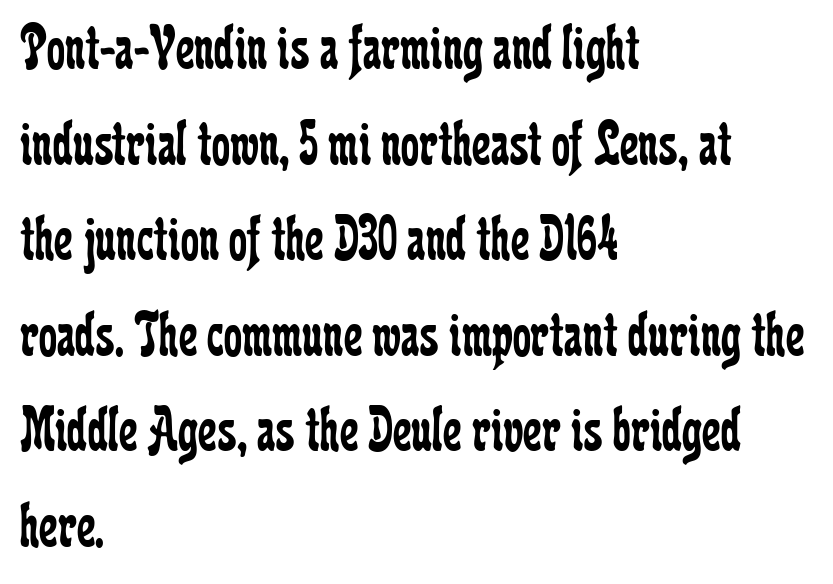
Q: Is the text bold? A: No.
Q: Is the text italic (slanted)? A: No, it is upright.
Q: Is the typeface a serif or a sans-serif typeface? A: Serif.
Q: Is the text underlined? A: No.
Q: How is the paragraph aligned? A: Left-aligned.
Q: Is the spacing between letters normal or unusually wide? A: Normal.
Q: Is the spacing between lines tight, normal or loose? A: Normal.
Q: Width (condensed, normal, or wide)? A: Condensed.
Q: Stroke contrast? A: Low.
Q: x-height? A: Medium.
Q: Monospaced? A: No.
